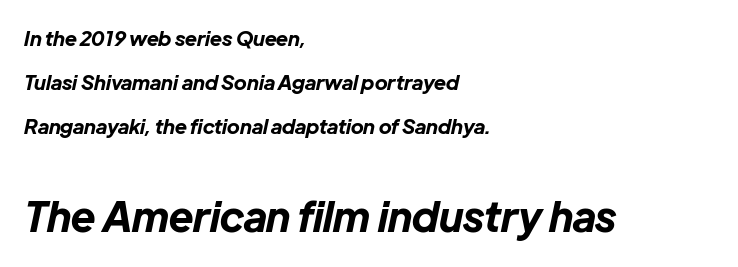
The horizontal fit of the characters is conventional and even. The lines are spread far apart with generous leading. Block two is the big one; block one sits smaller above it. Line beginnings align vertically; line endings do not. How heavy is the stroke? Heavy — this is a bold. Glance below the letters and you will spot only blank space.
